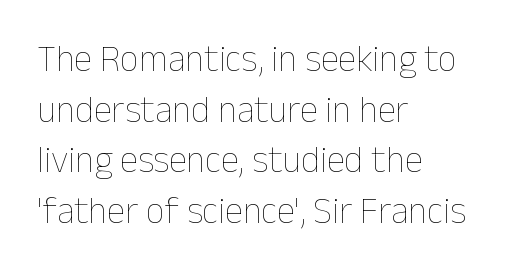
Ascenders rise straight up at ninety degrees. This sample uses plain, unmodified letter spacing. The gap between lines stays unmarked. Do the characters align in a grid? No, the font is proportional. Quick note: interline space is typical. Leftover space on each line is placed entirely after the last word.
